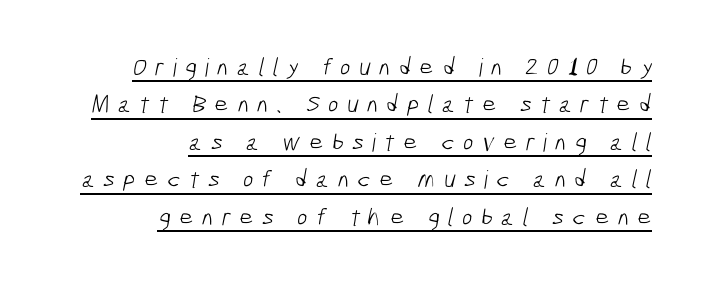
{"bold": "no", "underline": "yes", "align": "right", "line_spacing": "normal", "line_spacing_ratio": 1.5, "letter_spacing": "wide", "letter_spacing_em": 0.33, "glyph_px": 25}
